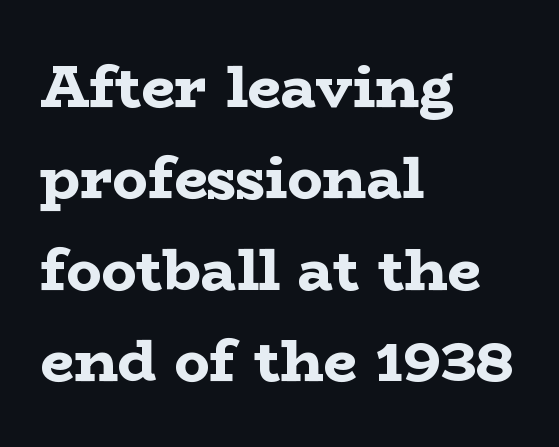
The image shows 59 px bold, wide serif type, upright; set left-aligned, normal line spacing (1.55x), normal letter spacing, not underlined; low stroke contrast and a medium x-height.
